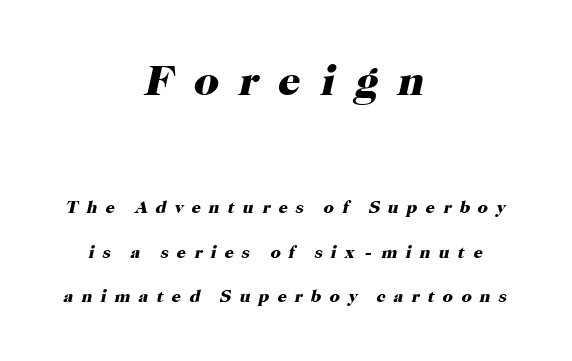
Q: Is the text bold? A: Yes.
Q: Is the text italic (slanted)? A: Yes, it leans right by about 12 degrees.
Q: Is the typeface a serif or a sans-serif typeface? A: Serif.
Q: Is the text underlined? A: No.
Q: How is the paragraph aligned? A: Centered.
Q: Is the spacing between letters normal or unusually wide? A: Unusually wide.
Q: Is the spacing between lines tight, normal or loose? A: Loose.
Q: Which block of text is set in a larger size, the first (top) or the second (bottom)? A: The first (top) one.
Q: Width (condensed, normal, or wide)? A: Normal.
Q: Stroke contrast? A: High.
Q: x-height? A: Medium.
Q: Monospaced? A: No.
